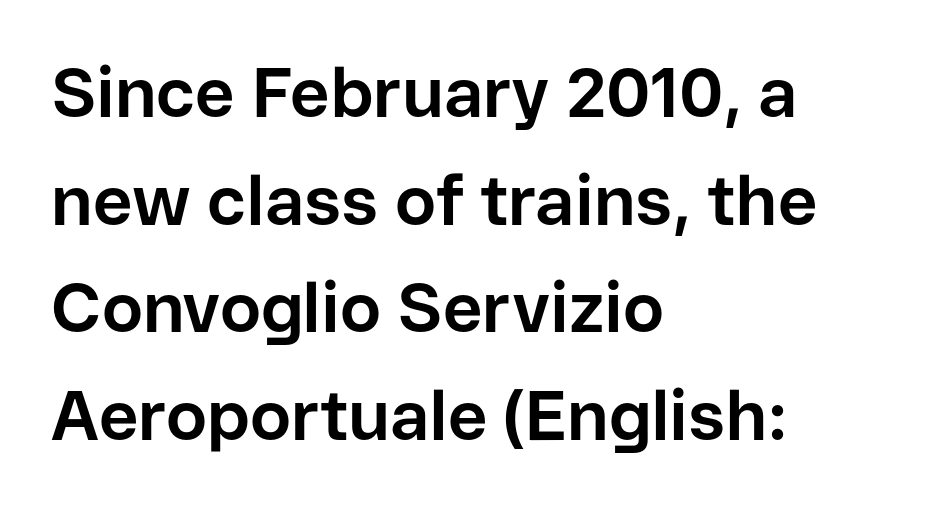
The image shows 69 px bold sans-serif type, upright; set left-aligned, normal line spacing (1.56x), normal letter spacing, not underlined; low stroke contrast and a medium x-height.
